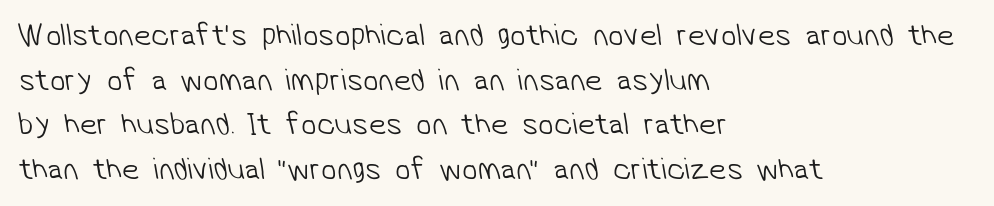
{"serif": "no", "bold": "no", "weight": "light", "width": "normal", "stroke_contrast": "low", "x_height": "medium", "monospaced": "no", "underline": "no", "align": "left", "line_spacing": "normal", "line_spacing_ratio": 1.44, "letter_spacing": "normal", "letter_spacing_em": 0.0, "glyph_px": 31}
